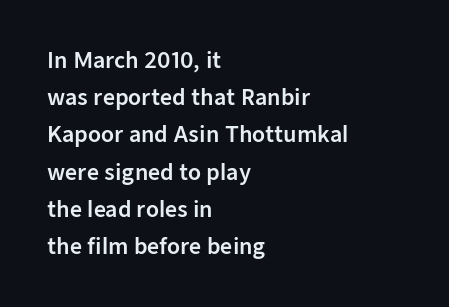
The image shows 21 px text type, upright; set left-aligned, line spacing 1.77x, normal letter spacing, not underlined.
